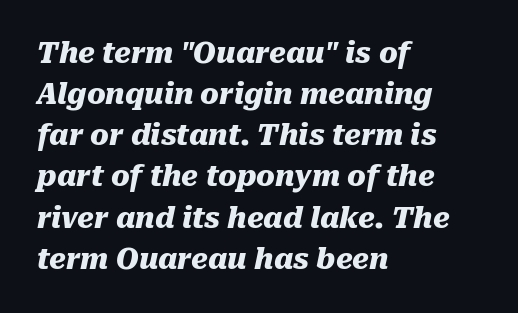
{"italic": "yes", "lean": "right", "slant_degrees": 10, "bold": "yes", "weight": "heavy", "width": "normal", "stroke_contrast": "medium", "x_height": "medium", "monospaced": "no", "underline": "no", "align": "left", "line_spacing": "normal", "line_spacing_ratio": 1.47, "letter_spacing": "normal", "letter_spacing_em": 0.0, "glyph_px": 28}
